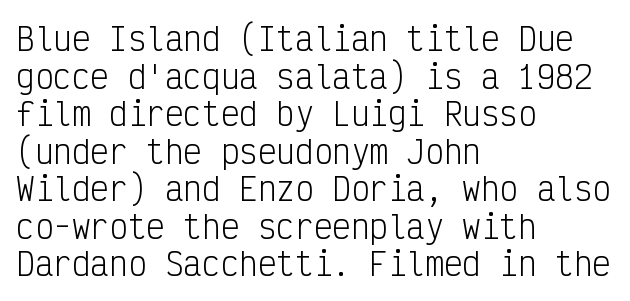
{"serif": "no", "italic": "no", "bold": "no", "weight": "light", "width": "condensed", "stroke_contrast": "low", "x_height": "medium", "monospaced": "yes", "underline": "no", "align": "left", "line_spacing_ratio": 1.21, "letter_spacing": "normal", "letter_spacing_em": 0.0, "glyph_px": 31}
